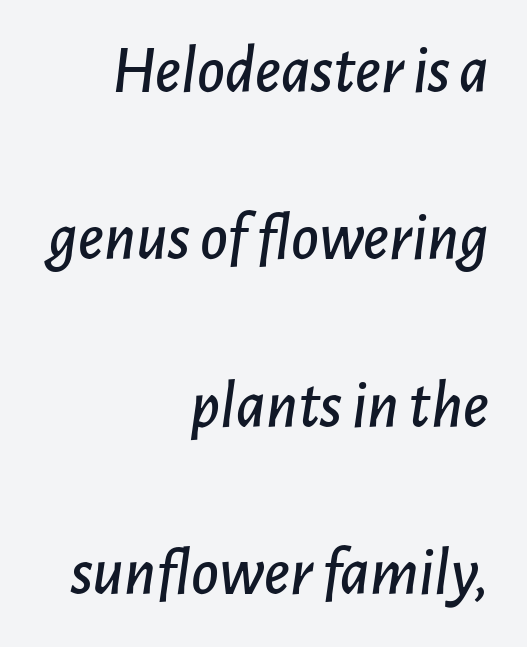
Q: Is the text italic (slanted)? A: Yes, it leans right by about 7 degrees.
Q: Is the text underlined? A: No.
Q: How is the paragraph aligned? A: Right-aligned.
Q: Is the spacing between letters normal or unusually wide? A: Normal.
Q: Is the spacing between lines tight, normal or loose? A: Loose.
Q: Width (condensed, normal, or wide)? A: Normal.
Q: Stroke contrast? A: Low.
Q: x-height? A: Medium.
Q: Monospaced? A: No.
